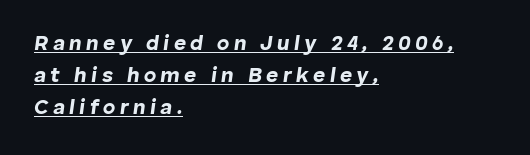
{"italic": "yes", "lean": "right", "slant_degrees": 8, "bold": "yes", "underline": "yes", "align": "left", "line_spacing": "normal", "line_spacing_ratio": 1.53, "letter_spacing": "wide", "letter_spacing_em": 0.21, "glyph_px": 21}
